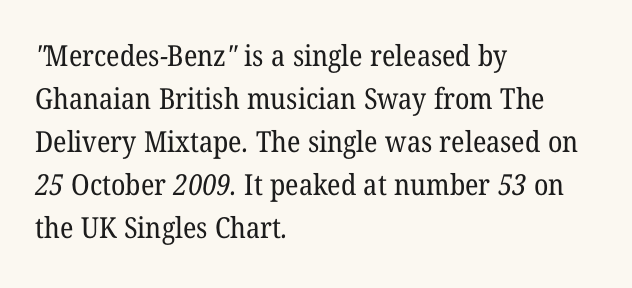
Vertical spacing — default. Think of a printed novel: that variable character pitch is what you see here. The line texture is even and compact thanks to regular tracking. The paragraph shown leans on its left margin. The baseline area is clear.
